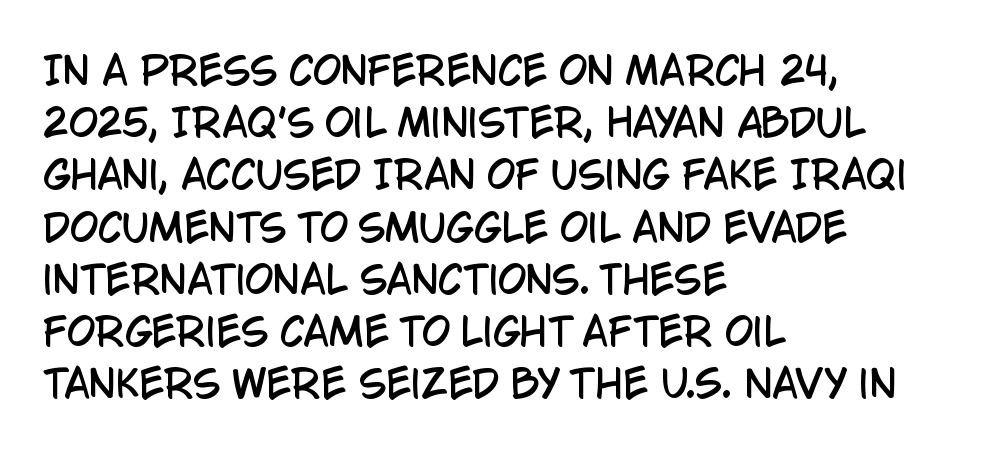
The image shows 37 px condensed sans-serif type, upright; set left-aligned, normal line spacing (1.41x), normal letter spacing, not underlined; low stroke contrast and a large x-height.
